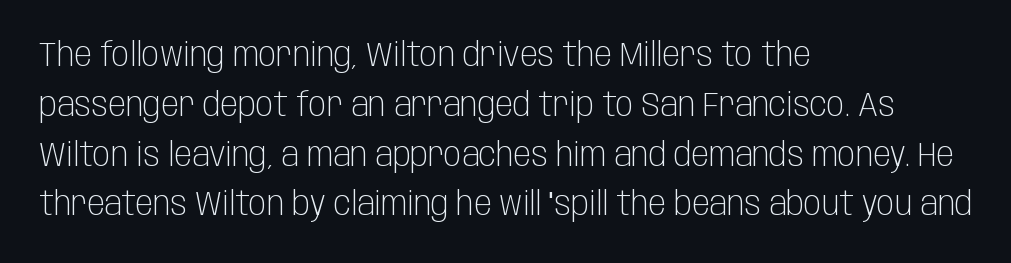
The setting favours the left margin, as ordinary paragraphs usually do. Each row of text sits above clean, open space. Note the varied advance widths — an 'i' is clearly narrower than an 'm'. Letter spacing: default. When letters stand straight like this, we call the style roman or upright. The strokes are not fattened; the text isn't bold.
